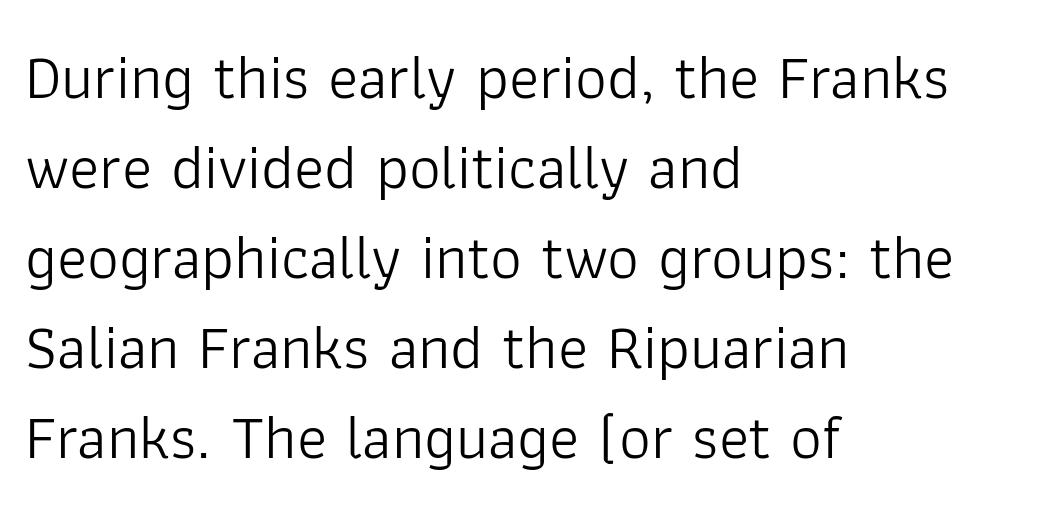
{"serif": "no", "italic": "no", "bold": "no", "weight": "light", "width": "normal", "stroke_contrast": "low", "x_height": "medium", "monospaced": "no", "underline": "no", "align": "left", "line_spacing": "normal", "line_spacing_ratio": 1.43, "letter_spacing": "normal", "letter_spacing_em": 0.0, "glyph_px": 63}
